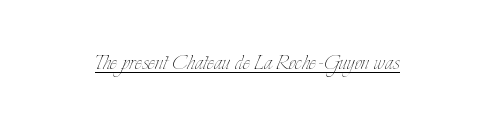
{"bold": "no", "underline": "yes", "letter_spacing": "normal", "letter_spacing_em": 0.0, "glyph_px": 27}
